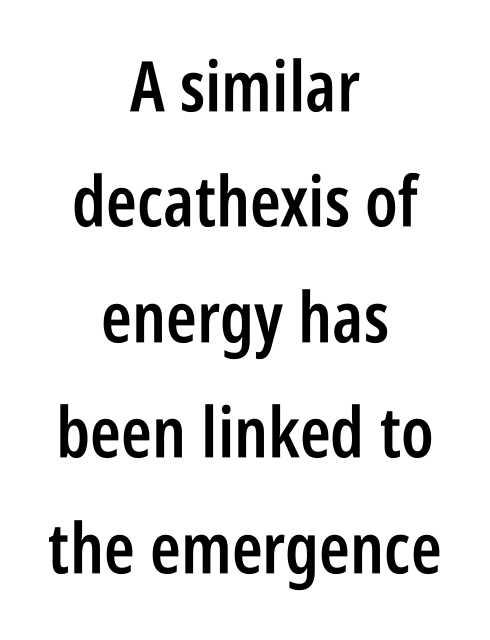
{"serif": "no", "italic": "no", "bold": "semi", "weight": "semibold", "width": "condensed", "stroke_contrast": "low", "x_height": "large", "monospaced": "no", "underline": "no", "align": "center", "line_spacing": "normal", "line_spacing_ratio": 1.65, "letter_spacing": "normal", "letter_spacing_em": 0.0, "glyph_px": 70}
